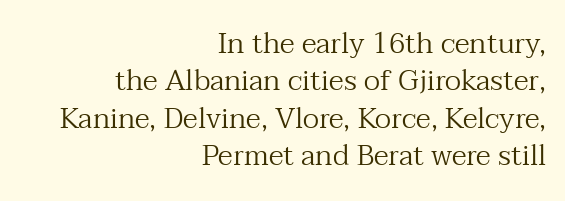
Q: Is the text bold? A: No.
Q: Is the text italic (slanted)? A: No, it is upright.
Q: Is the typeface a serif or a sans-serif typeface? A: Serif.
Q: Is the text underlined? A: No.
Q: How is the paragraph aligned? A: Right-aligned.
Q: Is the spacing between letters normal or unusually wide? A: Normal.
Q: Is the spacing between lines tight, normal or loose? A: Normal.
Q: Width (condensed, normal, or wide)? A: Normal.
Q: Stroke contrast? A: Medium.
Q: x-height? A: Medium.
Q: Monospaced? A: No.
